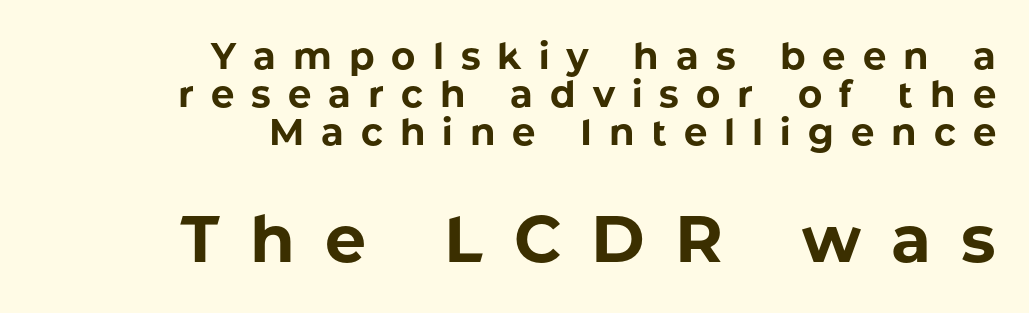
The image shows 65 px bold sans-serif type, upright; set right-aligned, tight line spacing (1.03x), unusually wide letter spacing (+0.46 em), not underlined; the second (bottom) block is 1.76x larger; low stroke contrast and a medium x-height.
